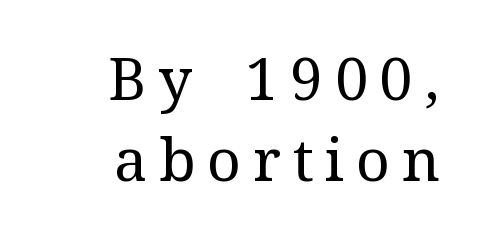
Q: Is the text bold? A: No.
Q: Is the text italic (slanted)? A: No, it is upright.
Q: Is the typeface a serif or a sans-serif typeface? A: Serif.
Q: Is the text underlined? A: No.
Q: How is the paragraph aligned? A: Right-aligned.
Q: Is the spacing between letters normal or unusually wide? A: Unusually wide.
Q: Is the spacing between lines tight, normal or loose? A: Normal.
Q: Width (condensed, normal, or wide)? A: Normal.
Q: Stroke contrast? A: Medium.
Q: x-height? A: Medium.
Q: Monospaced? A: No.
